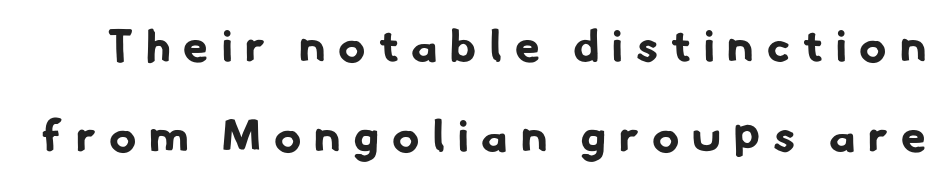
The image shows 45 px bold sans-serif type; set loose line spacing (1.99x), unusually wide letter spacing (+0.29 em), not underlined; low stroke contrast and a small x-height.
